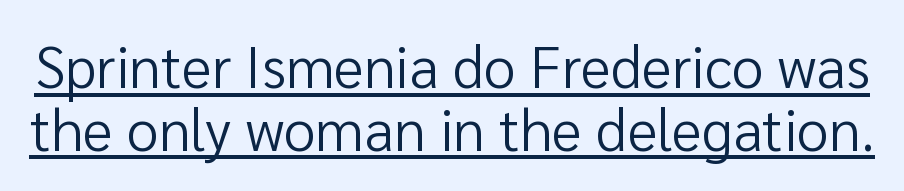
Q: Is the text bold? A: No.
Q: Is the text italic (slanted)? A: No, it is upright.
Q: Is the typeface a serif or a sans-serif typeface? A: Sans-serif.
Q: Is the text underlined? A: Yes.
Q: Is the spacing between letters normal or unusually wide? A: Normal.
Q: Is the spacing between lines tight, normal or loose? A: Tight.
Q: Width (condensed, normal, or wide)? A: Normal.
Q: Stroke contrast? A: Low.
Q: x-height? A: Medium.
Q: Monospaced? A: No.
